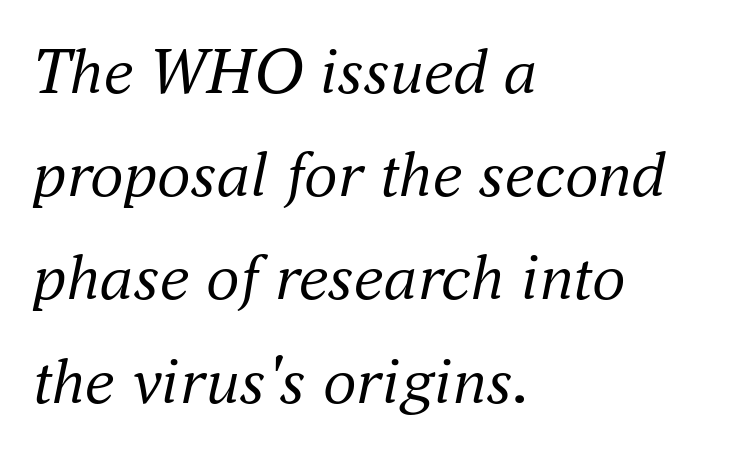
Q: Is the text bold? A: No.
Q: Is the text italic (slanted)? A: Yes, it leans right by about 16 degrees.
Q: Is the typeface a serif or a sans-serif typeface? A: Serif.
Q: Is the text underlined? A: No.
Q: How is the paragraph aligned? A: Left-aligned.
Q: Is the spacing between letters normal or unusually wide? A: Normal.
Q: Is the spacing between lines tight, normal or loose? A: Normal.
Q: Width (condensed, normal, or wide)? A: Normal.
Q: Stroke contrast? A: Medium.
Q: x-height? A: Small.
Q: Monospaced? A: No.
